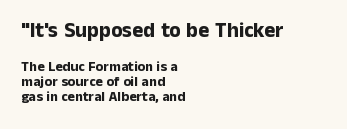
{"italic": "no", "bold": "yes", "underline": "no", "align": "left", "line_spacing": "tight", "line_spacing_ratio": 1.06, "letter_spacing": "normal", "letter_spacing_em": 0.0, "larger_block": "first", "size_ratio": 1.5, "glyph_px": 21}
